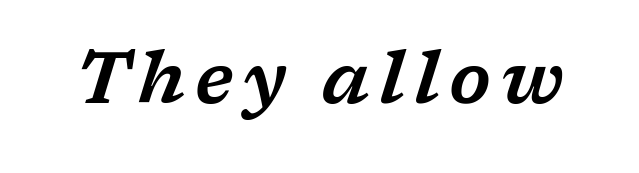
The typeface chosen for these lines features serifs. Does the lettering tilt? It does — this is italic. Spacing verdict: proportional, widths tailored to each character. Decoration check: the copy has no underline.
